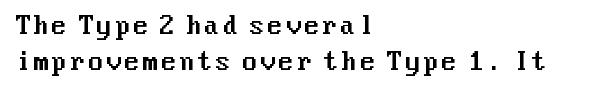
Honestly, the row spacing looks completely unremarkable. The compositor pushed each line to the left boundary. The zone under the glyphs is completely vacant. Unlike italic type, these characters show no tilt at all.
